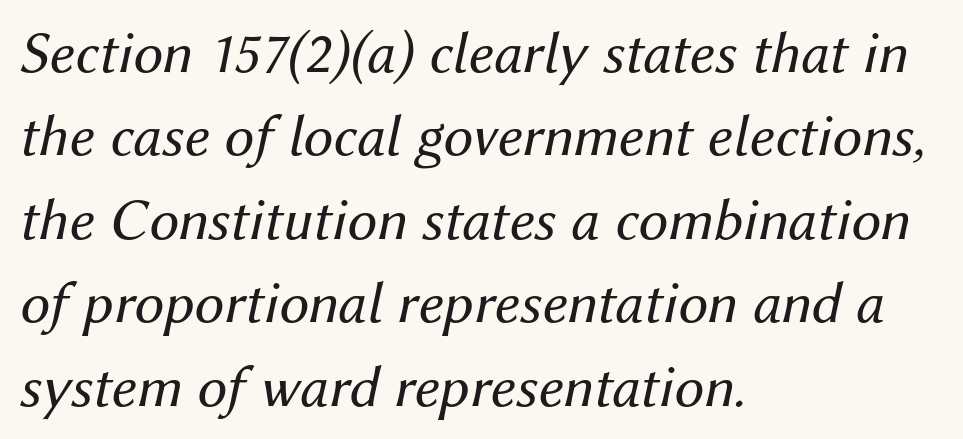
{"italic": "yes", "lean": "right", "slant_degrees": 12, "bold": "no", "weight": "regular", "width": "normal", "stroke_contrast": "medium", "x_height": "medium", "monospaced": "no", "underline": "no", "align": "left", "line_spacing": "normal", "line_spacing_ratio": 1.39, "letter_spacing": "normal", "letter_spacing_em": 0.0, "glyph_px": 60}
